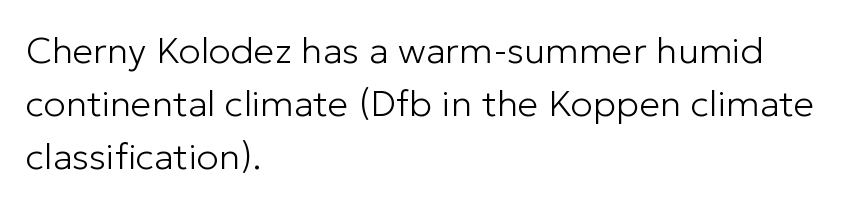
Observe the ordinary spacing: letters are neighbours, not strangers. Think of a printed novel: that variable character pitch is what you see here. This is the regular roman posture of the typeface. Plain, unruled lines of type. Is there much room between lines? A standard amount, neither cramped nor airy. No chunkiness to these letters — they're not bold.
